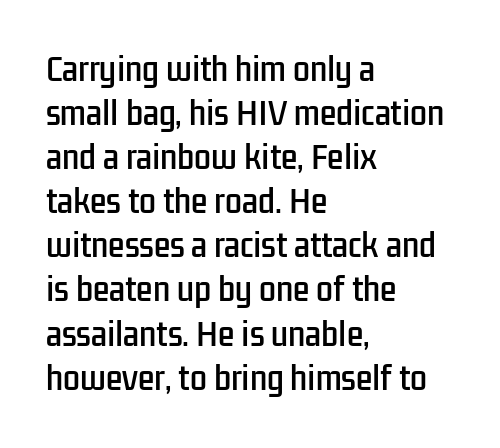
Unlike italic type, these characters show no tilt at all. Nope, no serifs anywhere on these letters. Honestly, the row spacing looks completely unremarkable. Inter-character spacing is left at the font's built-in metrics.
